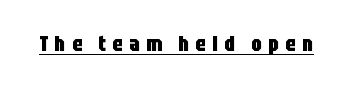
Q: Is the text bold? A: Yes.
Q: Is the text italic (slanted)? A: No, it is upright.
Q: Is the text underlined? A: Yes.
Q: Is the spacing between letters normal or unusually wide? A: Unusually wide.
